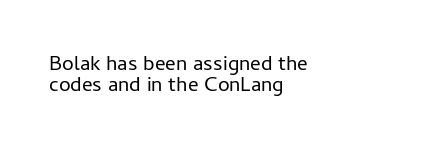
The weight would be labelled regular, book, light, or lighter still. Lines of text with bare space underneath. Characters follow at the spacing the type designer built in. Tightly led — the rows are bunched. Casual observation: everything's shoved over to the left.
